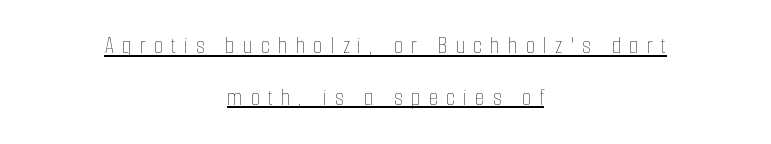
Line starts and ends both wander, symmetrically. You can tell it's not italic because the verticals are truly vertical. The rendering uses a large line-height, opening up the rows. Emphasis is given by a line drawn under the lettering.
